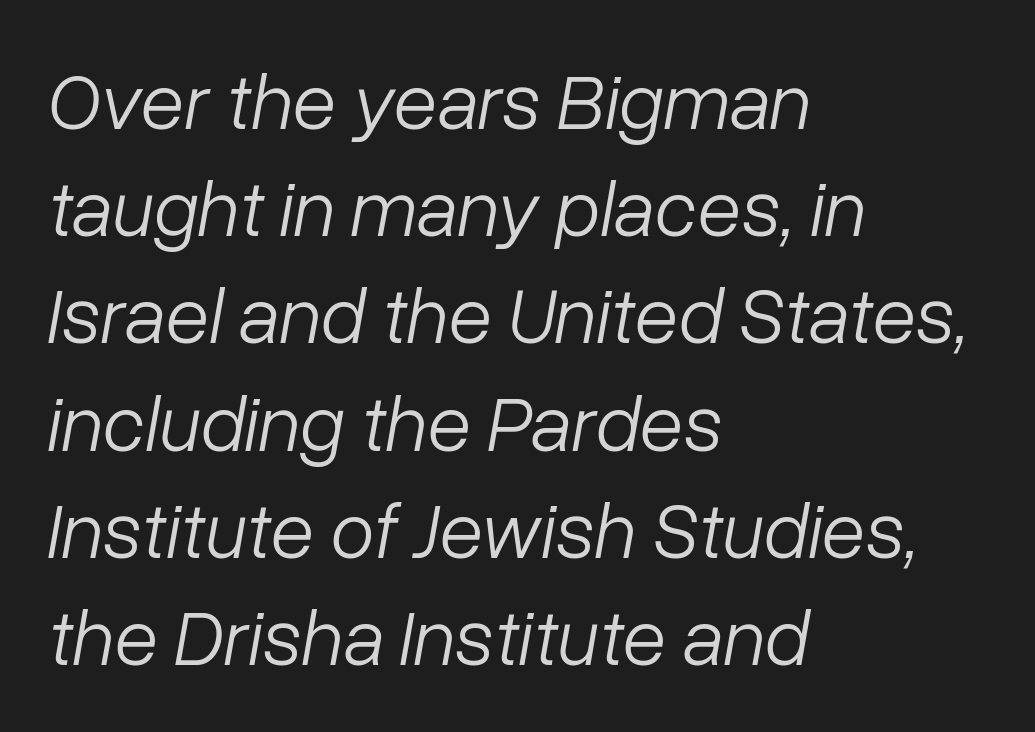
The image shows 80 px light type, italic (leaning right); set left-aligned, normal line spacing (1.34x), normal letter spacing, not underlined; low stroke contrast and a medium x-height.
